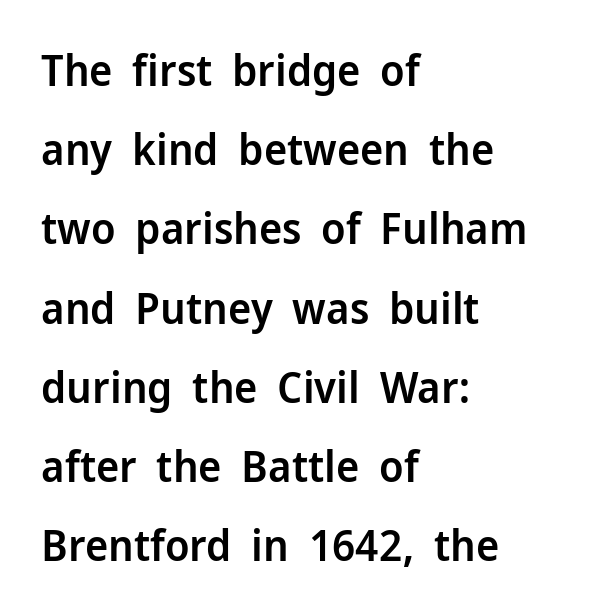
The image shows 44 px semibold sans-serif type, upright; set left-aligned, line spacing 1.8x, normal letter spacing, not underlined; low stroke contrast and a medium x-height.
